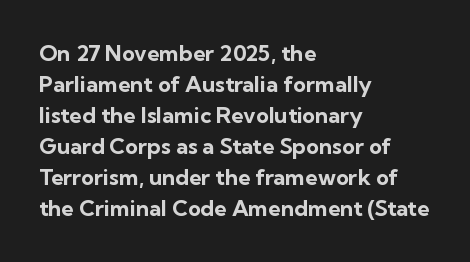
The image shows 22 px bold type, upright; set left-aligned, normal line spacing (1.41x), normal letter spacing, not underlined.
